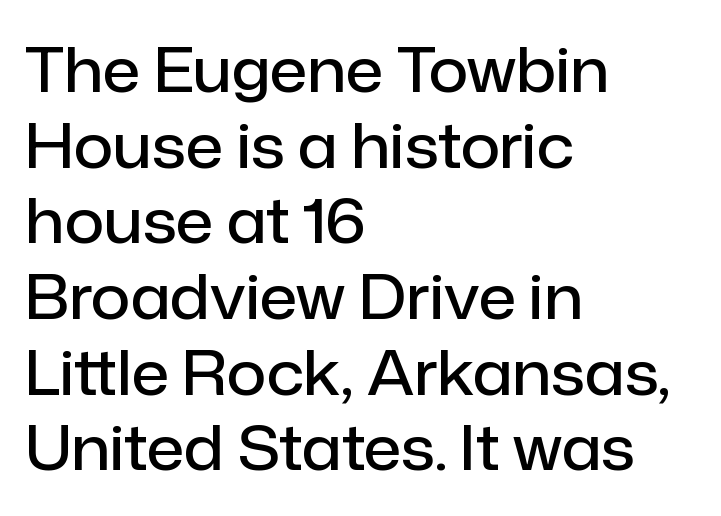
{"serif": "no", "italic": "no", "bold": "semi", "weight": "semibold", "width": "normal", "stroke_contrast": "low", "x_height": "medium", "monospaced": "no", "underline": "no", "align": "left", "line_spacing_ratio": 1.24, "letter_spacing": "normal", "letter_spacing_em": 0.0, "glyph_px": 61}
